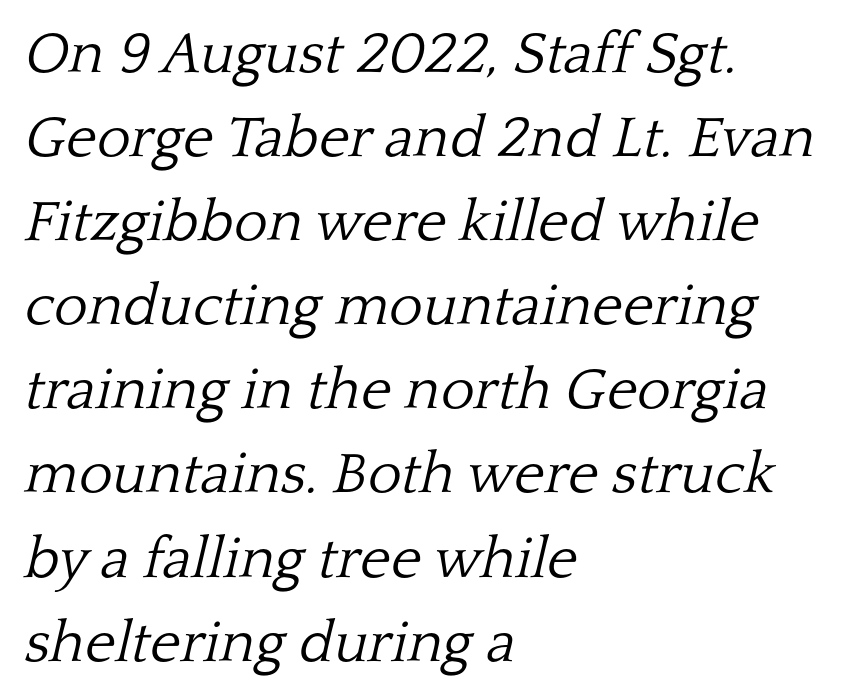
Looking at the ascenders, they clearly lean. The foot of each line stays bare and open. This sample has the flowing, uneven cadence of proportional lettering. The paragraph shown leans on its left margin. Stroke mass is kept to a normal reading level or below.
